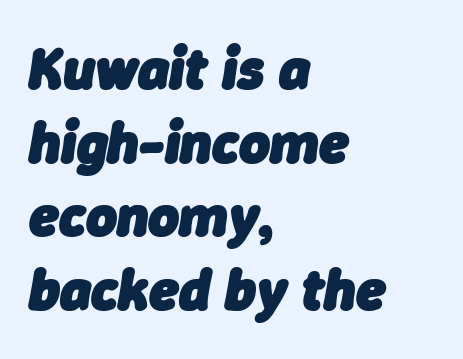
Q: Is the text bold? A: Yes.
Q: Is the text italic (slanted)? A: Yes, it leans right by about 9 degrees.
Q: Is the text underlined? A: No.
Q: How is the paragraph aligned? A: Left-aligned.
Q: Is the spacing between letters normal or unusually wide? A: Normal.
Q: Is the spacing between lines tight, normal or loose? A: Normal.
Q: Width (condensed, normal, or wide)? A: Normal.
Q: Stroke contrast? A: Low.
Q: x-height? A: Medium.
Q: Monospaced? A: No.
